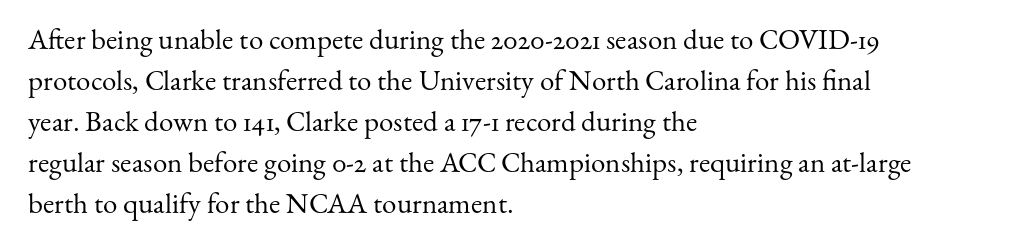
Check where the strokes stop: tiny serifs finish them off. Spacing verdict: proportional, widths tailored to each character. The setting favours the left margin, as ordinary paragraphs usually do. Weight class: somewhere from thin through regular. A typesetter would mark this as roman, not italic. The zone under the glyphs is completely vacant.
